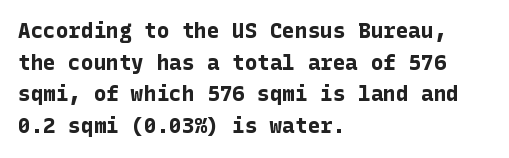
This is roman type, the default non-slanted kind. Observe the ordinary spacing: letters are neighbours, not strangers. The space between consecutive lines is moderate. Leftover space on each line is placed entirely after the last word. The string is rendered with underlining switched off. What weight is shown? A full bold with thick strokes.
